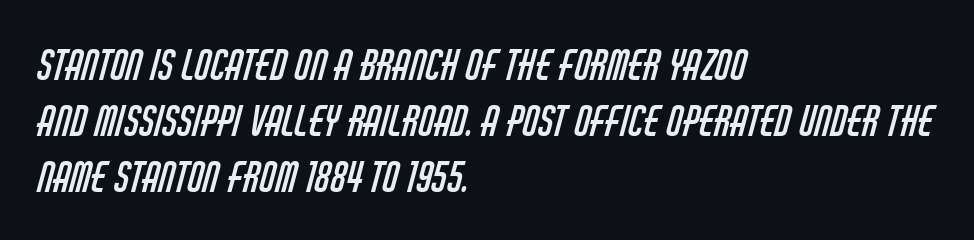
Q: Is the text bold? A: No.
Q: Is the typeface a serif or a sans-serif typeface? A: Sans-serif.
Q: Is the text underlined? A: No.
Q: How is the paragraph aligned? A: Left-aligned.
Q: Is the spacing between letters normal or unusually wide? A: Normal.
Q: Is the spacing between lines tight, normal or loose? A: Normal.
Q: Width (condensed, normal, or wide)? A: Condensed.
Q: Stroke contrast? A: Low.
Q: x-height? A: Large.
Q: Monospaced? A: No.
